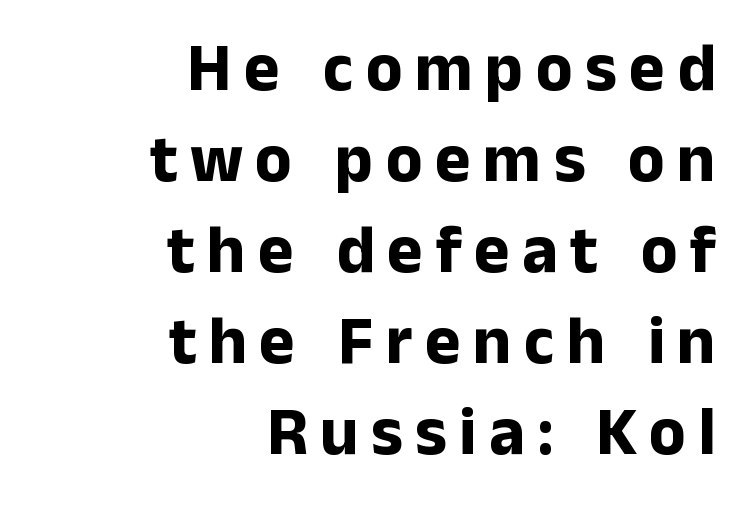
The font family rendered here belongs to the sans-serif group. These lines sit exactly where default settings would place them. This is heavy type, rendered in bold. The axis of the letterforms is exactly vertical. Right-aligned paragraph, ragged on the left.
